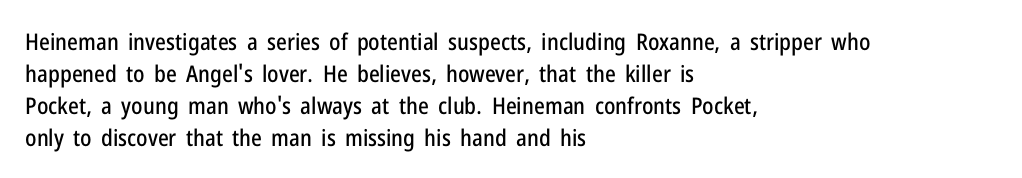
These lines are set flush left with a ragged right edge. Nope, not italic — everything's standing straight. Observe the ordinary spacing: letters are neighbours, not strangers. Vertically, the passage feels balanced, rows spaced as you'd expect. Has an underline been added? It has not.
